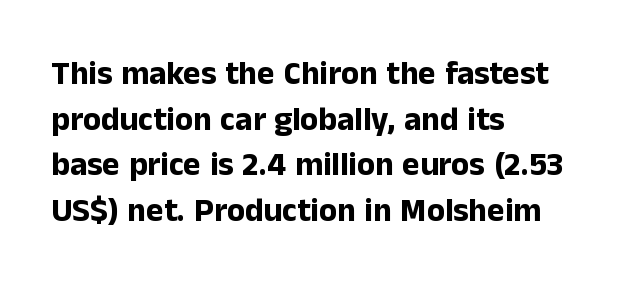
{"serif": "no", "italic": "no", "bold": "yes", "weight": "bold", "width": "normal", "stroke_contrast": "low", "x_height": "medium", "monospaced": "no", "underline": "no", "align": "left", "line_spacing": "normal", "line_spacing_ratio": 1.38, "letter_spacing": "normal", "letter_spacing_em": 0.0, "glyph_px": 33}
